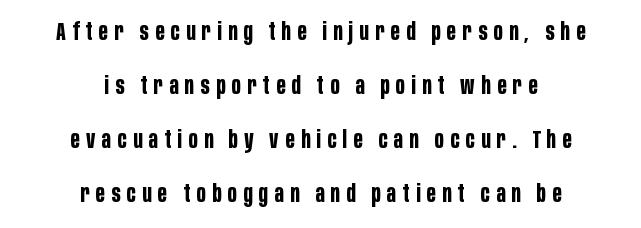
Q: Is the text bold? A: Yes.
Q: Is the text italic (slanted)? A: No, it is upright.
Q: Is the text underlined? A: No.
Q: How is the paragraph aligned? A: Centered.
Q: Is the spacing between letters normal or unusually wide? A: Unusually wide.
Q: Is the spacing between lines tight, normal or loose? A: Loose.
